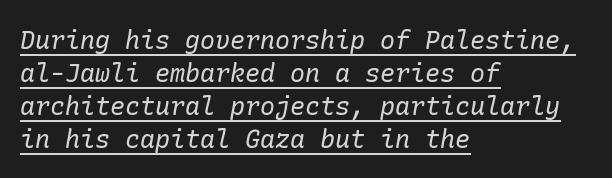
Standard letterfit; no display-style spreading of the glyphs. A typographer would call this underscored text. Nothing heavy about these letters — not bold at all. A normal amount of white space separates one row of letters from the next.
